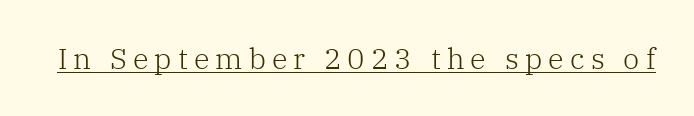
{"serif": "yes", "italic": "no", "bold": "no", "weight": "light", "width": "normal", "stroke_contrast": "low", "x_height": "medium", "monospaced": "no", "underline": "yes", "letter_spacing": "wide", "letter_spacing_em": 0.21, "glyph_px": 29}
